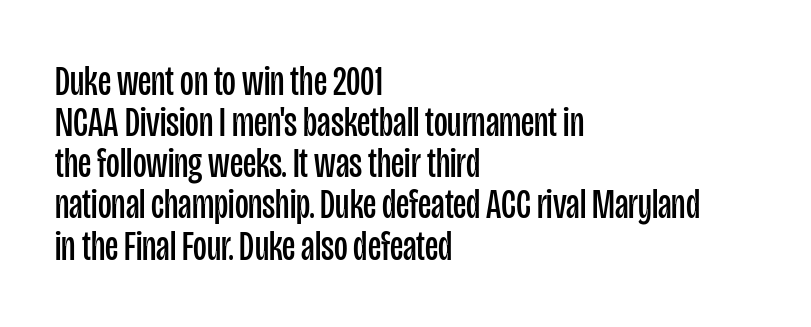
The image shows 42 px regular-weight, condensed sans-serif type, upright; set left-aligned, tight line spacing (0.98x), normal letter spacing, not underlined; low stroke contrast and a large x-height.
